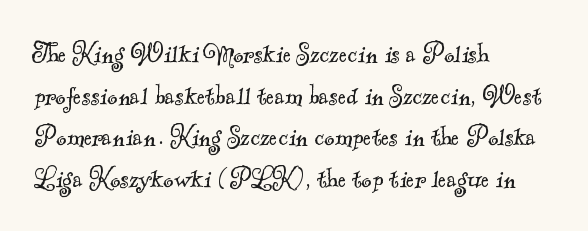
Q: Is the text bold? A: No.
Q: Is the typeface a serif or a sans-serif typeface? A: Serif.
Q: Is the text underlined? A: No.
Q: How is the paragraph aligned? A: Left-aligned.
Q: Is the spacing between letters normal or unusually wide? A: Normal.
Q: Is the spacing between lines tight, normal or loose? A: Normal.
Q: Width (condensed, normal, or wide)? A: Normal.
Q: x-height? A: Small.
Q: Monospaced? A: No.
